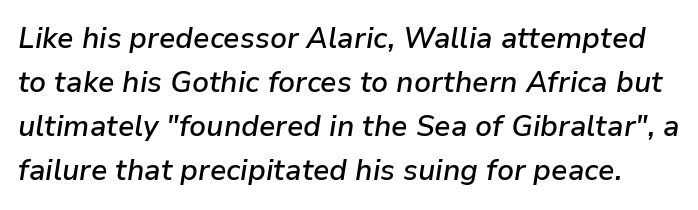
Q: Is the text bold? A: Semi-bold.
Q: Is the text italic (slanted)? A: Yes, it leans right by about 9 degrees.
Q: Is the text underlined? A: No.
Q: Is the spacing between letters normal or unusually wide? A: Normal.
Q: Is the spacing between lines tight, normal or loose? A: Normal.
Q: Width (condensed, normal, or wide)? A: Normal.
Q: Stroke contrast? A: Low.
Q: x-height? A: Medium.
Q: Monospaced? A: No.
